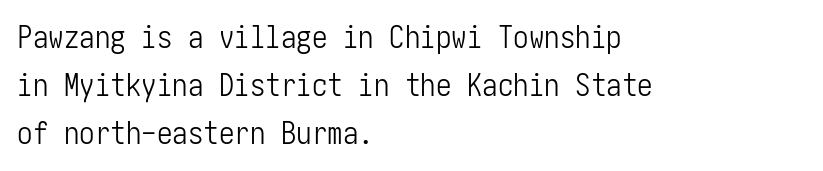
Descenders hang freely into open space. Students, note that the glyphs here touch the page at normal intervals. The rendering anchors every line to the left-hand side. Examine the stroke ends and you'll find no serifs. Quick note: not italic, upright.
